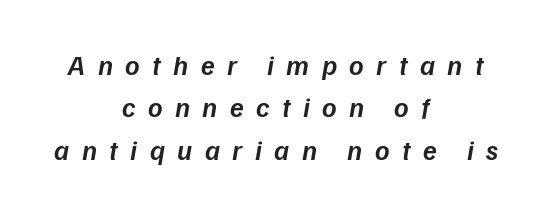
This is oblique type, the kind used for emphasis or titles. Regular leading. The paragraph has two soft edges and a firm central axis. There is plenty of visible air inserted between adjacent glyphs. These lines are rendered in a variable-pitch font.
